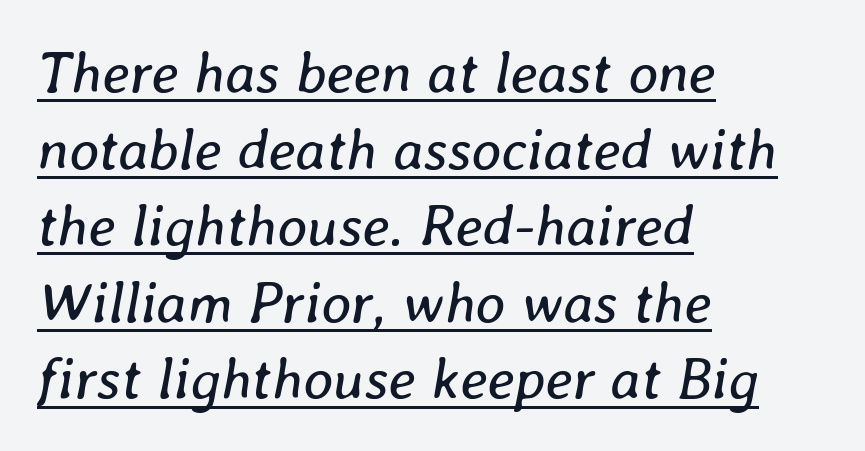
The image shows 58 px regular-weight type, italic (leaning right); set left-aligned, normal line spacing (1.32x), normal letter spacing, underlined; low stroke contrast and a medium x-height.
